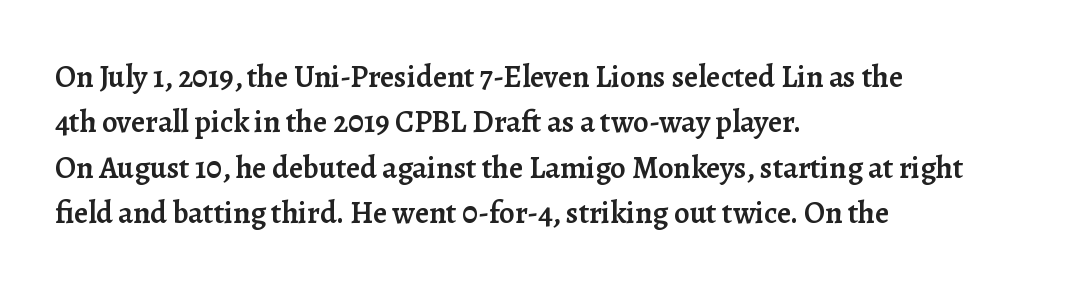
Q: Is the text bold? A: Semi-bold.
Q: Is the text italic (slanted)? A: No, it is upright.
Q: Is the typeface a serif or a sans-serif typeface? A: Serif.
Q: Is the text underlined? A: No.
Q: How is the paragraph aligned? A: Left-aligned.
Q: Is the spacing between letters normal or unusually wide? A: Normal.
Q: Is the spacing between lines tight, normal or loose? A: Normal.
Q: Width (condensed, normal, or wide)? A: Normal.
Q: Stroke contrast? A: Low.
Q: x-height? A: Medium.
Q: Monospaced? A: No.
